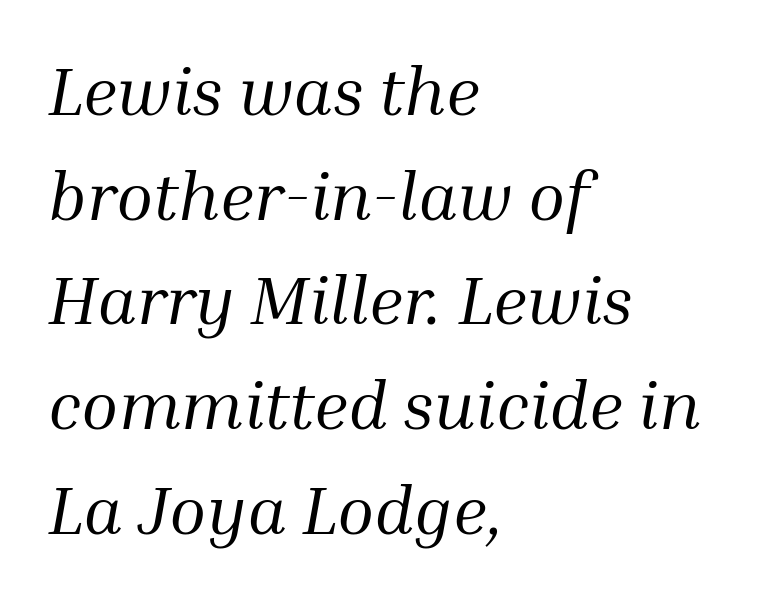
The image shows 68 px regular-weight serif type, italic (leaning right); set left-aligned, normal line spacing (1.54x), normal letter spacing, not underlined; medium stroke contrast and a medium x-height.
